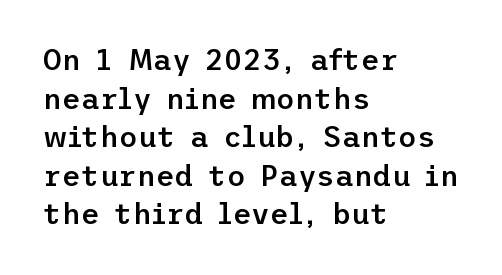
Q: Is the text bold? A: Semi-bold.
Q: Is the text italic (slanted)? A: No, it is upright.
Q: Is the typeface a serif or a sans-serif typeface? A: Sans-serif.
Q: Is the text underlined? A: No.
Q: How is the paragraph aligned? A: Left-aligned.
Q: Is the spacing between letters normal or unusually wide? A: Normal.
Q: Is the spacing between lines tight, normal or loose? A: Normal.
Q: Width (condensed, normal, or wide)? A: Normal.
Q: Stroke contrast? A: Low.
Q: x-height? A: Medium.
